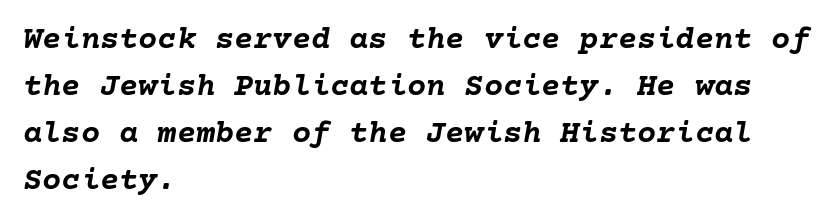
{"italic": "yes", "lean": "right", "slant_degrees": 10, "bold": "yes", "weight": "semibold", "width": "normal", "stroke_contrast": "low", "x_height": "medium", "underline": "no", "align": "left", "line_spacing": "normal", "line_spacing_ratio": 1.47, "letter_spacing": "normal", "letter_spacing_em": 0.0, "glyph_px": 32}
